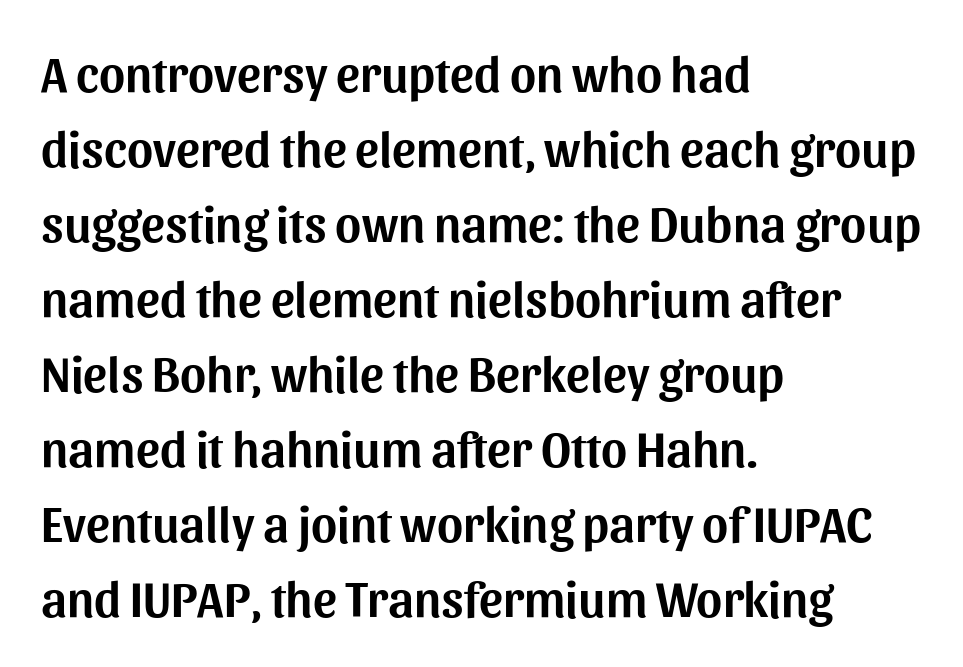
{"serif": "no", "italic": "no", "width": "normal", "stroke_contrast": "medium", "x_height": "medium", "monospaced": "no", "underline": "no", "align": "left", "line_spacing": "normal", "line_spacing_ratio": 1.5, "letter_spacing": "normal", "letter_spacing_em": 0.0, "glyph_px": 50}
